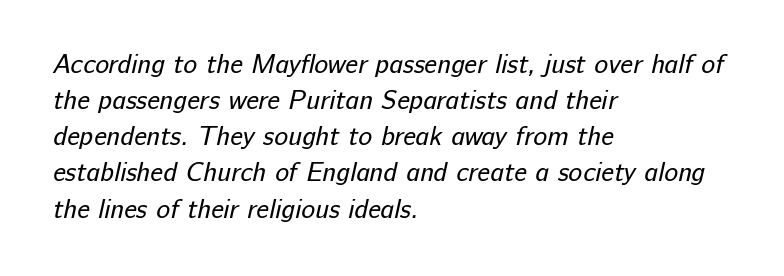
Q: Is the text bold? A: No.
Q: Is the text underlined? A: No.
Q: How is the paragraph aligned? A: Left-aligned.
Q: Is the spacing between letters normal or unusually wide? A: Normal.
Q: Is the spacing between lines tight, normal or loose? A: Normal.
